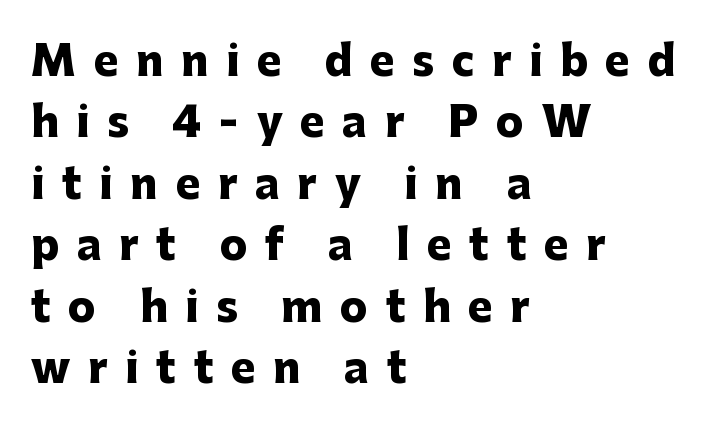
The image shows 41 px heavy sans-serif type, upright; set left-aligned, normal line spacing (1.5x), unusually wide letter spacing (+0.43 em), not underlined; low stroke contrast and a medium x-height.
